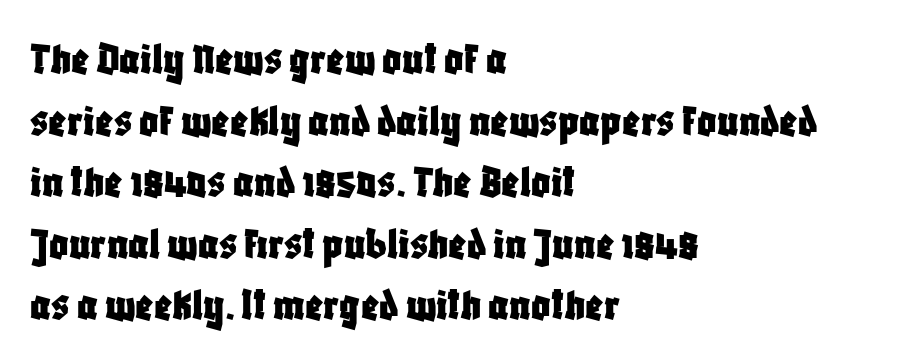
The image shows 47 px condensed sans-serif type, upright; set left-aligned, normal line spacing (1.31x), normal letter spacing, not underlined; low stroke contrast and a large x-height.
